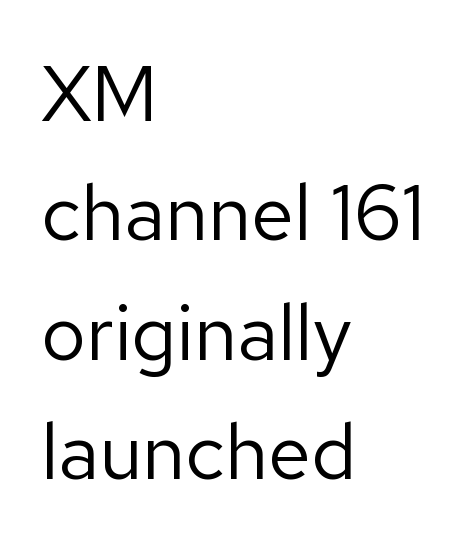
Type style note: lacks serifs. No extra tracking has been applied to these lines. Rows of type keep a routine distance in the vertical direction. Left-aligned paragraph, ragged on the right.
